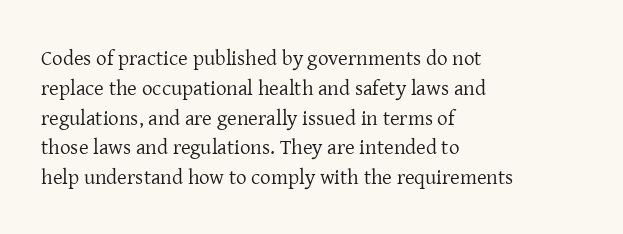
Q: Is the text bold? A: No.
Q: Is the text italic (slanted)? A: No, it is upright.
Q: Is the text underlined? A: No.
Q: How is the paragraph aligned? A: Left-aligned.
Q: Is the spacing between letters normal or unusually wide? A: Normal.
Q: Is the spacing between lines tight, normal or loose? A: Normal.
